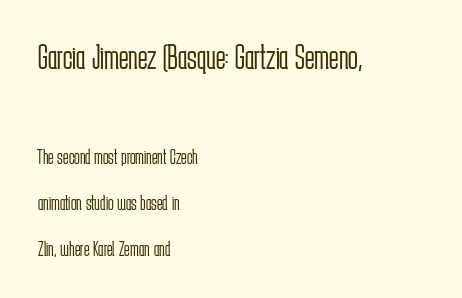
Q: Is the text bold? A: No.
Q: Is the text italic (slanted)? A: No, it is upright.
Q: Is the typeface a serif or a sans-serif typeface? A: Sans-serif.
Q: Is the text underlined? A: No.
Q: How is the paragraph aligned? A: Left-aligned.
Q: Is the spacing between letters normal or unusually wide? A: Normal.
Q: Is the spacing between lines tight, normal or loose? A: Loose.
Q: Which block of text is set in a larger size, the first (top) or the second (bottom)? A: The first (top) one.
Q: Width (condensed, normal, or wide)? A: Condensed.
Q: Stroke contrast? A: Low.
Q: x-height? A: Medium.
Q: Monospaced? A: No.
